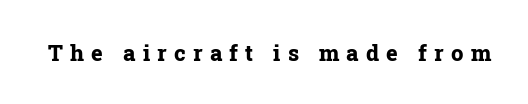
{"italic": "no", "bold": "yes", "underline": "no", "letter_spacing": "wide", "letter_spacing_em": 0.33, "glyph_px": 22}
